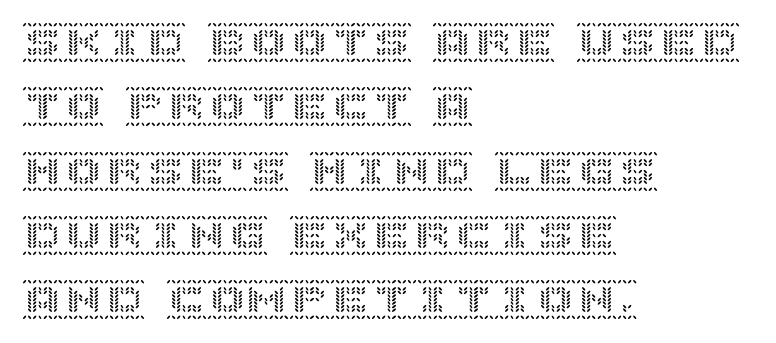
The image shows 41 px text type, upright; set left-aligned, normal line spacing (1.57x), normal letter spacing, not underlined; a large x-height.
